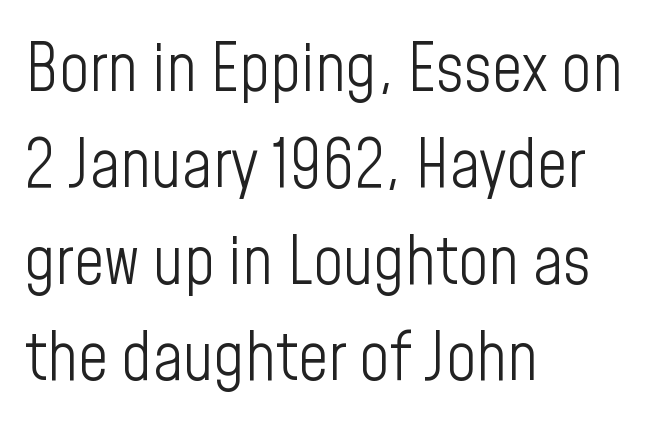
The image shows 66 px light, condensed sans-serif type, upright; set left-aligned, normal line spacing (1.46x), normal letter spacing, not underlined; low stroke contrast and a medium x-height.
